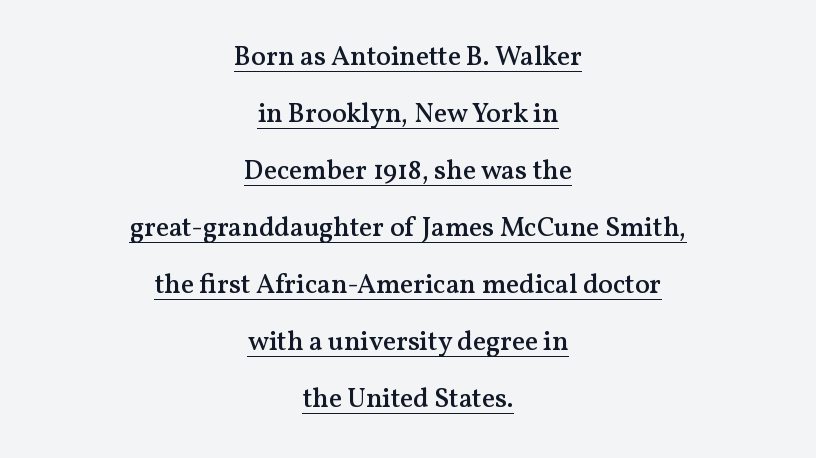
Weight: semibold (demi). The type sits square on the baseline with zero lean. Regarding leading, the lines here are spaced well apart. Line starts and ends both wander, symmetrically.
